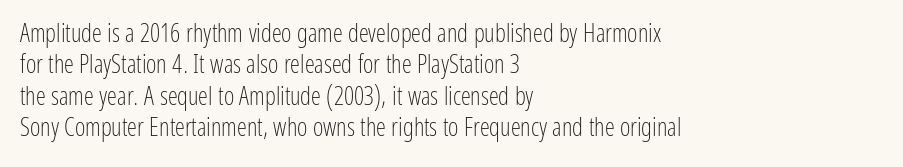
The image shows 25 px text type, upright; set left-aligned, normal line spacing (1.26x), normal letter spacing, not underlined.
